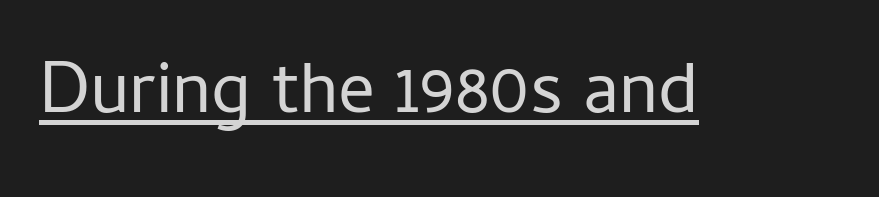
{"serif": "no", "italic": "no", "bold": "no", "weight": "regular", "width": "normal", "stroke_contrast": "low", "x_height": "medium", "monospaced": "no", "underline": "yes", "letter_spacing": "normal", "letter_spacing_em": 0.0, "glyph_px": 73}
